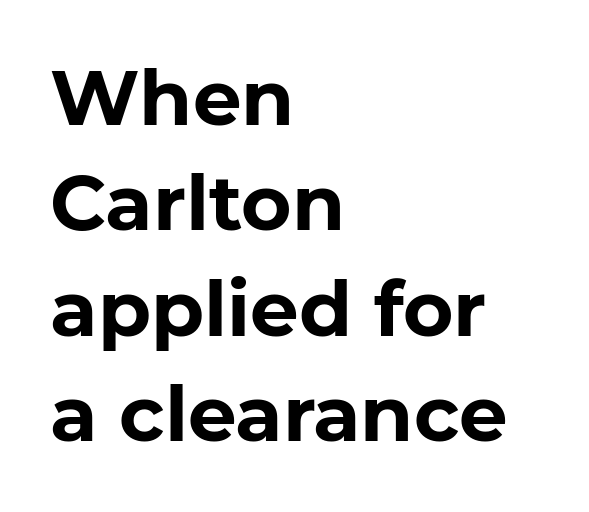
The lines sit at an ordinary, default distance from one another. Spacing verdict: proportional, widths tailored to each character. Is the type bold? Yes — the strokes are clearly thick and heavy. Does the lettering tilt? It doesn't — this is upright.
